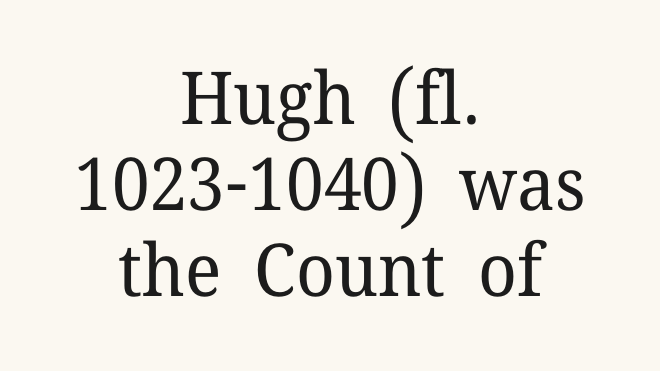
Q: Is the text bold? A: No.
Q: Is the text italic (slanted)? A: No, it is upright.
Q: Is the typeface a serif or a sans-serif typeface? A: Serif.
Q: Is the text underlined? A: No.
Q: How is the paragraph aligned? A: Centered.
Q: Is the spacing between letters normal or unusually wide? A: Normal.
Q: Width (condensed, normal, or wide)? A: Normal.
Q: Stroke contrast? A: Low.
Q: x-height? A: Medium.
Q: Monospaced? A: No.
